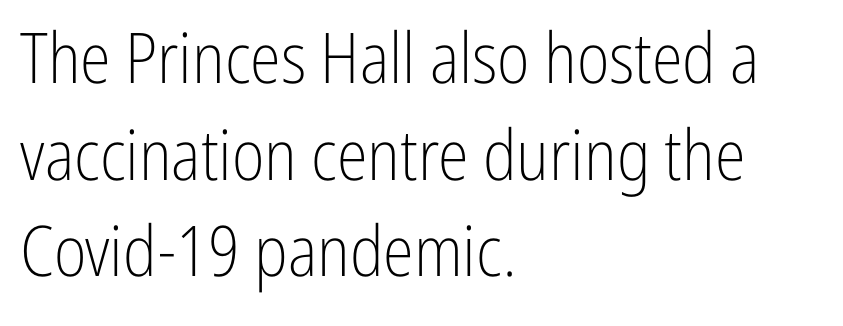
Q: Is the text bold? A: No.
Q: Is the text italic (slanted)? A: No, it is upright.
Q: Is the typeface a serif or a sans-serif typeface? A: Sans-serif.
Q: Is the text underlined? A: No.
Q: How is the paragraph aligned? A: Left-aligned.
Q: Is the spacing between letters normal or unusually wide? A: Normal.
Q: Is the spacing between lines tight, normal or loose? A: Normal.
Q: Width (condensed, normal, or wide)? A: Condensed.
Q: Stroke contrast? A: Low.
Q: x-height? A: Medium.
Q: Monospaced? A: No.
